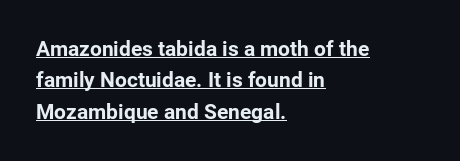
Students, this is bold: see how much ink each stroke carries. Rendered with straight, roman letterforms. This rendering features underlined lettering. Successive baselines arrive at the customary interval.
